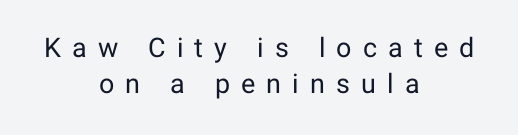
The image shows 27 px text type, upright; set centered, normal line spacing (1.35x), unusually wide letter spacing (+0.41 em), not underlined.
